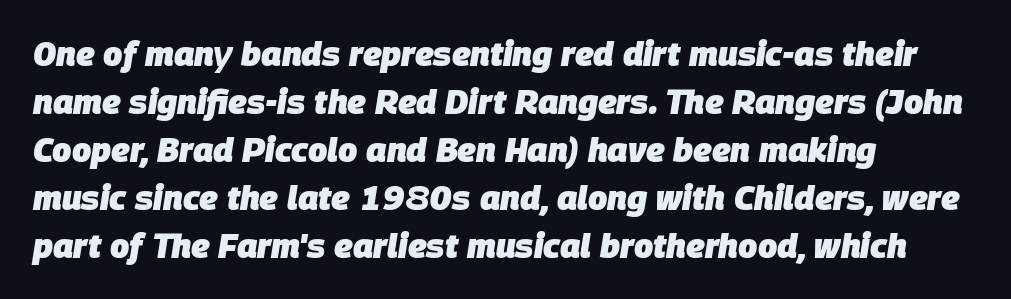
{"italic": "yes", "lean": "right", "slant_degrees": 9, "bold": "yes", "weight": "heavy", "width": "normal", "stroke_contrast": "low", "x_height": "large", "monospaced": "no", "underline": "no", "align": "left", "line_spacing": "normal", "line_spacing_ratio": 1.41, "letter_spacing": "normal", "letter_spacing_em": 0.0, "glyph_px": 34}
